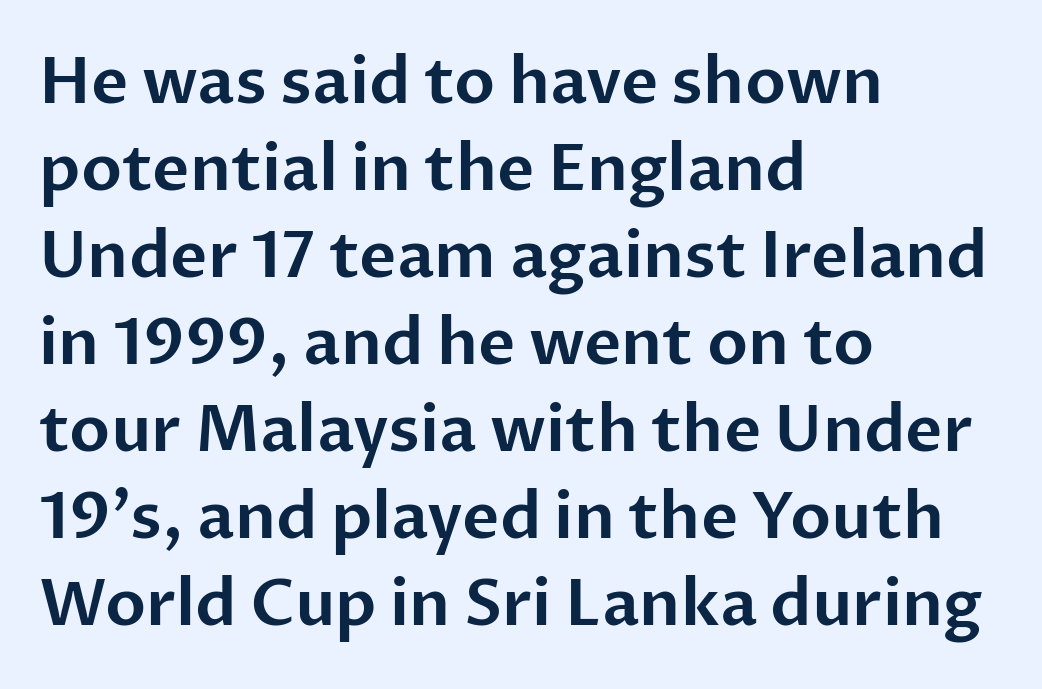
This rendering features lettering with no underline. Leading: standard. Classification — sans serif. The specimen reads as upright at a glance.
